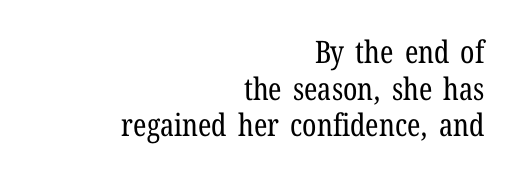
{"serif": "yes", "italic": "no", "bold": "no", "weight": "regular", "width": "condensed", "stroke_contrast": "low", "x_height": "medium", "monospaced": "no", "underline": "no", "align": "right", "line_spacing_ratio": 1.18, "letter_spacing": "normal", "letter_spacing_em": 0.0, "glyph_px": 31}
